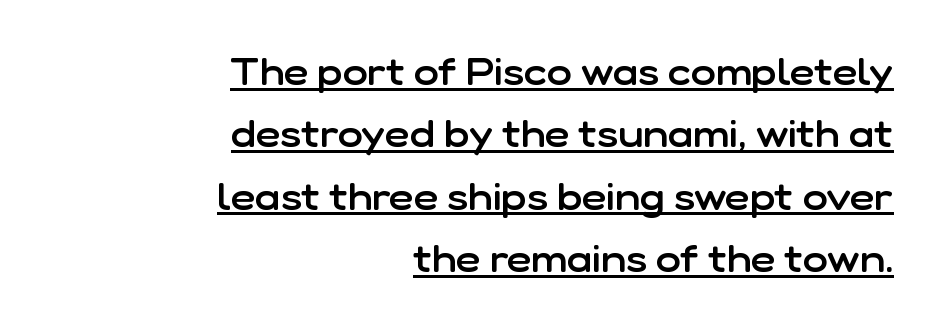
Q: Is the text bold? A: Semi-bold.
Q: Is the text italic (slanted)? A: No, it is upright.
Q: Is the typeface a serif or a sans-serif typeface? A: Sans-serif.
Q: Is the text underlined? A: Yes.
Q: How is the paragraph aligned? A: Right-aligned.
Q: Is the spacing between letters normal or unusually wide? A: Normal.
Q: Is the spacing between lines tight, normal or loose? A: Normal.
Q: Width (condensed, normal, or wide)? A: Normal.
Q: Stroke contrast? A: Low.
Q: x-height? A: Medium.
Q: Monospaced? A: No.
